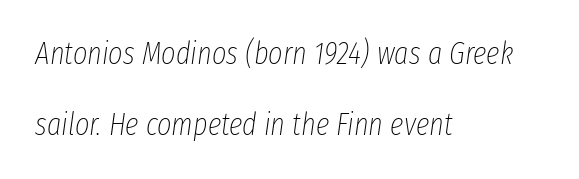
The image shows 31 px thin, condensed type, italic (leaning right); set left-aligned, loose line spacing (2.28x), normal letter spacing, not underlined; low stroke contrast and a medium x-height.
